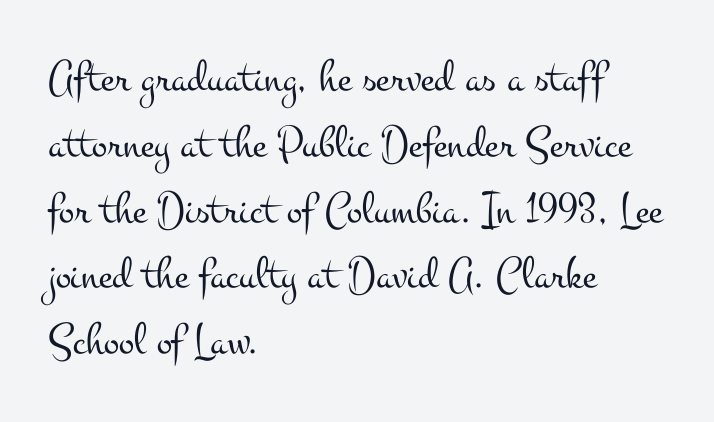
The image shows 46 px light, wide serif type; set left-aligned, normal line spacing (1.43x), normal letter spacing, not underlined; medium stroke contrast and a small x-height.
